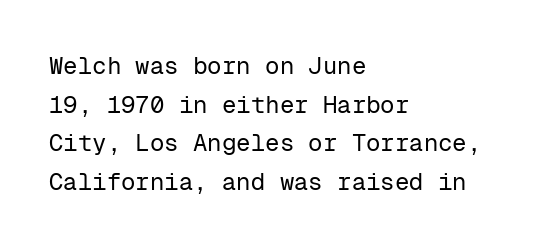
Caption: multi-line text, flush left, ragged right. Stem width sits at or under what a default text font uses. The type sits square on the baseline with zero lean. Honestly, the letter spacing is just normal — you wouldn't notice it.
